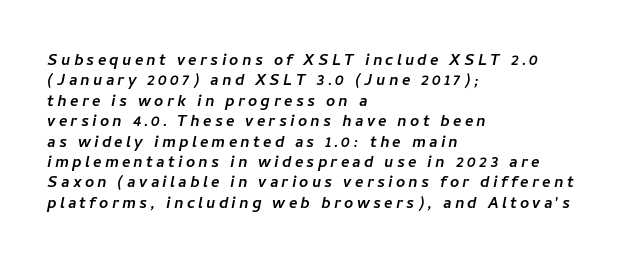
The image shows 20 px text type; set left-aligned, tight line spacing (1.02x), not underlined.
